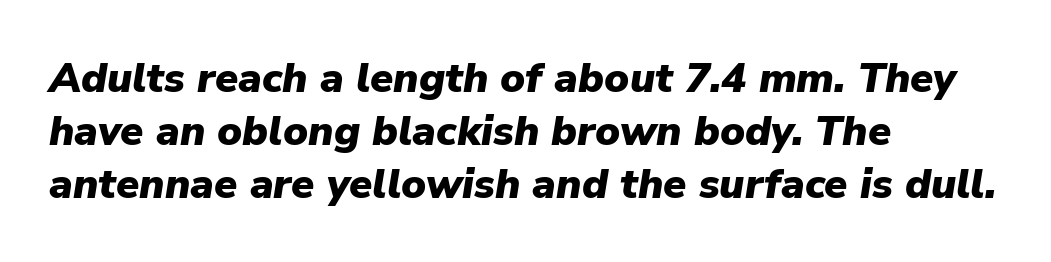
{"italic": "yes", "lean": "right", "slant_degrees": 9, "bold": "yes", "weight": "heavy", "width": "normal", "stroke_contrast": "low", "x_height": "medium", "monospaced": "no", "underline": "no", "align": "left", "line_spacing": "normal", "line_spacing_ratio": 1.26, "letter_spacing": "normal", "letter_spacing_em": 0.0, "glyph_px": 42}
